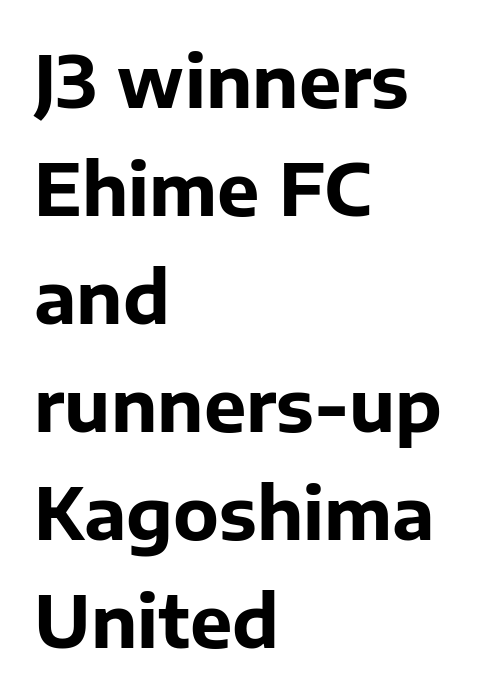
Only glyphs here, with clear space below each row. A typesetter would call this proportional, since set widths differ per character. Emphasis by weight is at full strength: bold. The lettering stays uniformly vertical, giving the passage a roman look.
